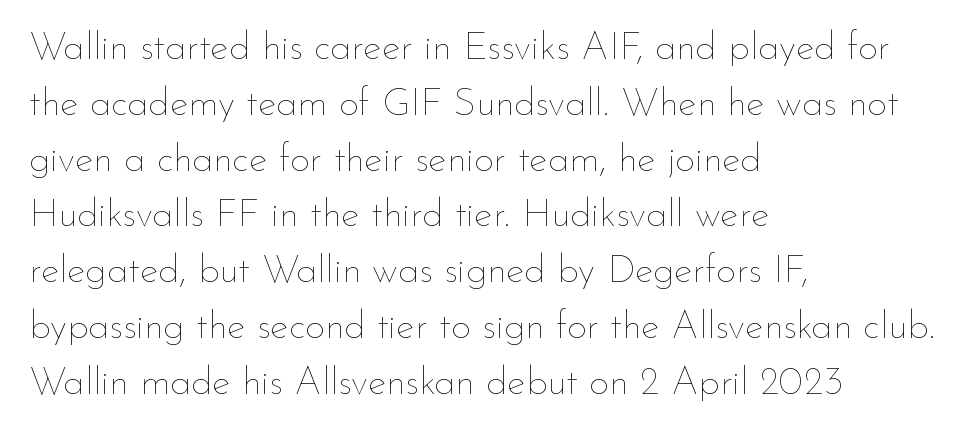
The image shows 39 px thin type, upright; set left-aligned, normal line spacing (1.43x), normal letter spacing, not underlined; low stroke contrast and a small x-height.
